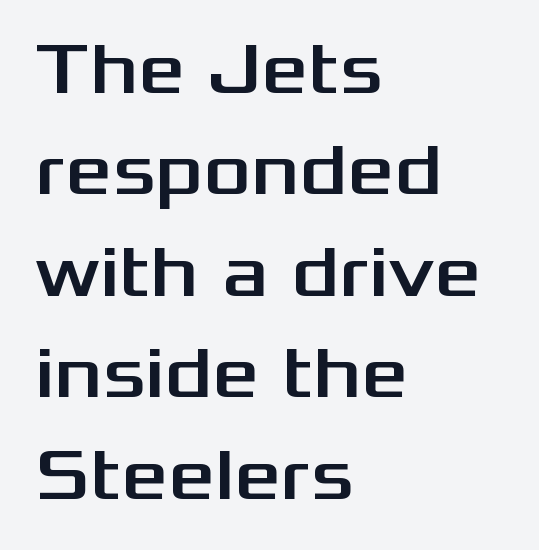
{"serif": "no", "italic": "no", "width": "wide", "stroke_contrast": "medium", "x_height": "medium", "monospaced": "no", "underline": "no", "align": "left", "line_spacing": "normal", "line_spacing_ratio": 1.39, "letter_spacing": "normal", "letter_spacing_em": 0.0, "glyph_px": 73}
